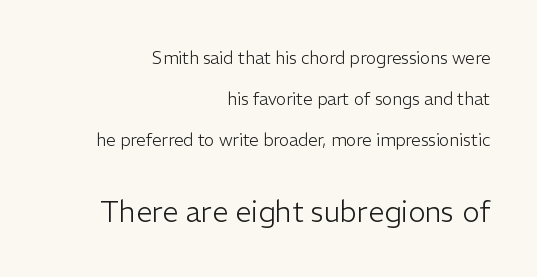
Honestly, the letter spacing is just normal — you wouldn't notice it. A light-to-regular cut is what we see here. Ascenders rise straight up at ninety degrees. Plain, unruled lines of type.
